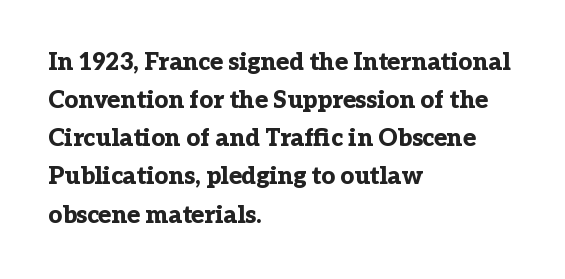
The image shows 24 px bold type, upright; set left-aligned, normal line spacing (1.59x), normal letter spacing, not underlined.
